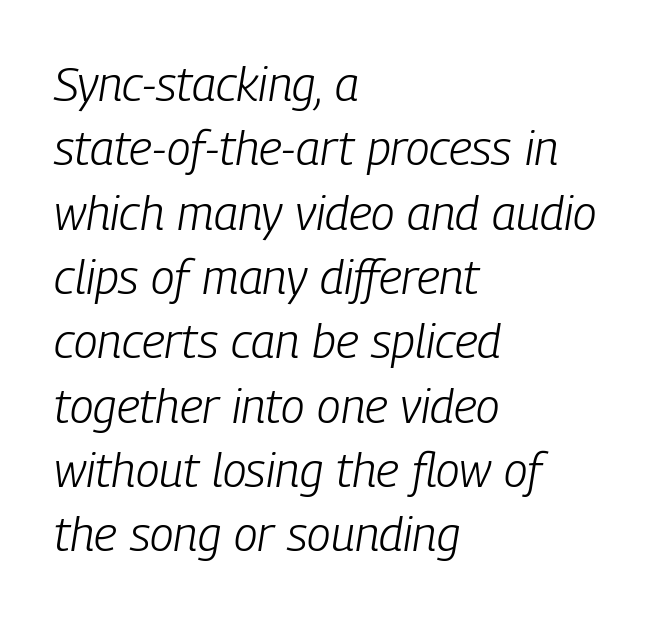
{"italic": "yes", "lean": "right", "slant_degrees": 9, "bold": "no", "weight": "light", "width": "condensed", "stroke_contrast": "low", "x_height": "medium", "monospaced": "no", "underline": "no", "align": "left", "line_spacing": "normal", "line_spacing_ratio": 1.34, "letter_spacing": "normal", "letter_spacing_em": 0.0, "glyph_px": 48}
